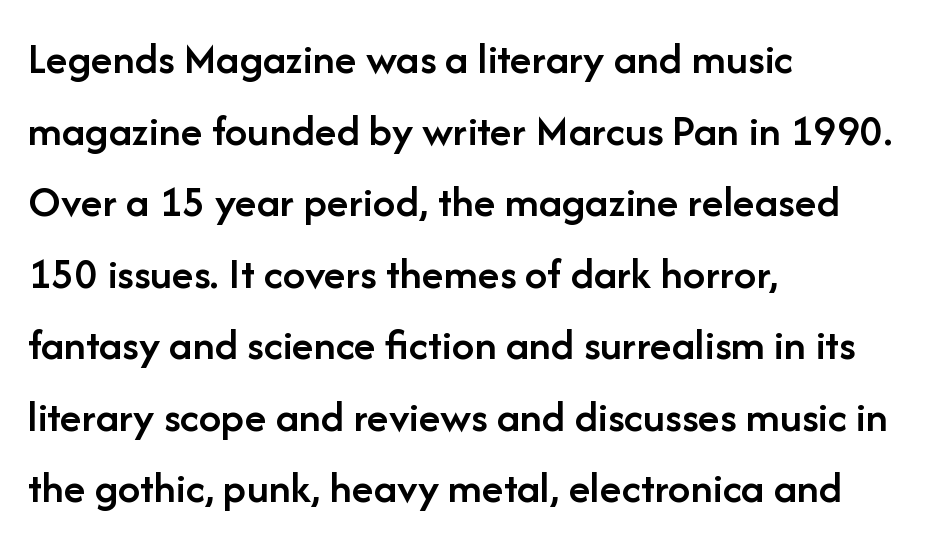
Q: Is the text bold? A: Semi-bold.
Q: Is the text italic (slanted)? A: No, it is upright.
Q: Is the typeface a serif or a sans-serif typeface? A: Sans-serif.
Q: Is the text underlined? A: No.
Q: How is the paragraph aligned? A: Left-aligned.
Q: Is the spacing between letters normal or unusually wide? A: Normal.
Q: Is the spacing between lines tight, normal or loose? A: Normal.
Q: Width (condensed, normal, or wide)? A: Normal.
Q: Stroke contrast? A: Low.
Q: x-height? A: Medium.
Q: Monospaced? A: No.
